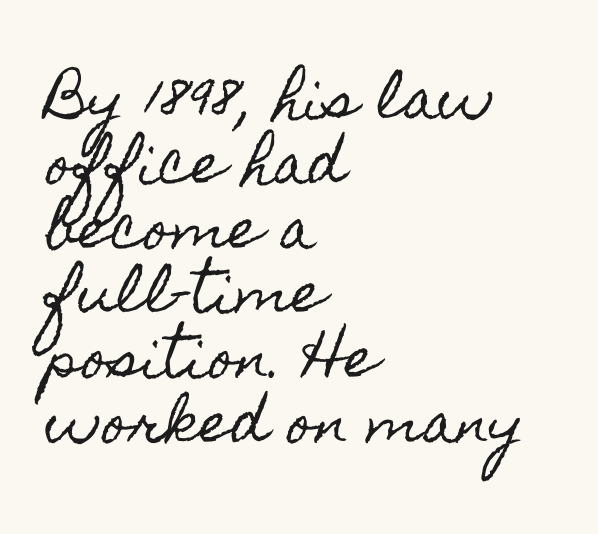
Q: Is the text italic (slanted)? A: Yes.
Q: Is the text underlined? A: No.
Q: How is the paragraph aligned? A: Left-aligned.
Q: Is the spacing between letters normal or unusually wide? A: Normal.
Q: Width (condensed, normal, or wide)? A: Condensed.
Q: x-height? A: Small.
Q: Monospaced? A: No.
